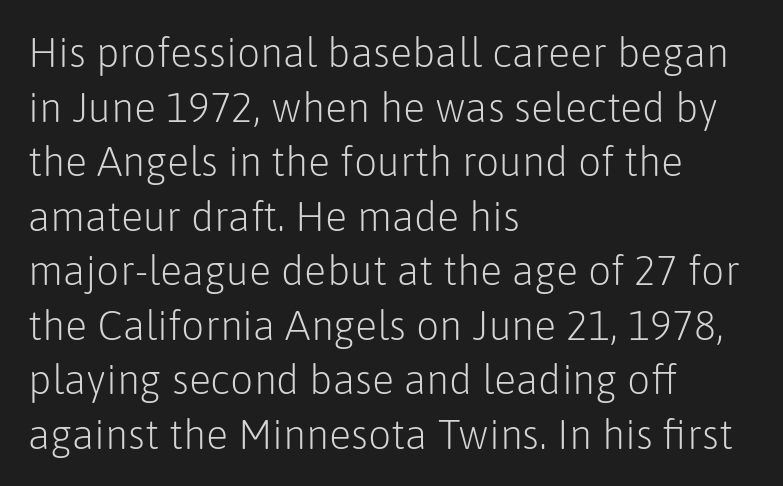
Nope, no serifs anywhere on these letters. The space directly below the letters is spotless. What stands out about the letter spacing? Nothing — it is the standard amount. The font is comparable to plain body text, perhaps lighter. The passage shown stacks its lines at a standard gap. A student would call this left alignment; a typographer would say flush left, rag right.
